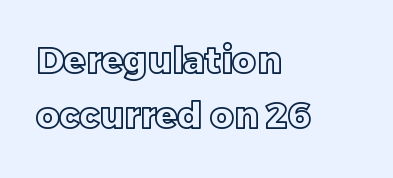
What stands out about the letter spacing? Nothing — it is the standard amount. These lines are set flush left with a ragged right edge. Each letter keeps its own natural width here, so spacing adapts to shape. Anything drawn beneath the words? Only blank space. A typesetter would call this leading conventional body-copy spacing.
